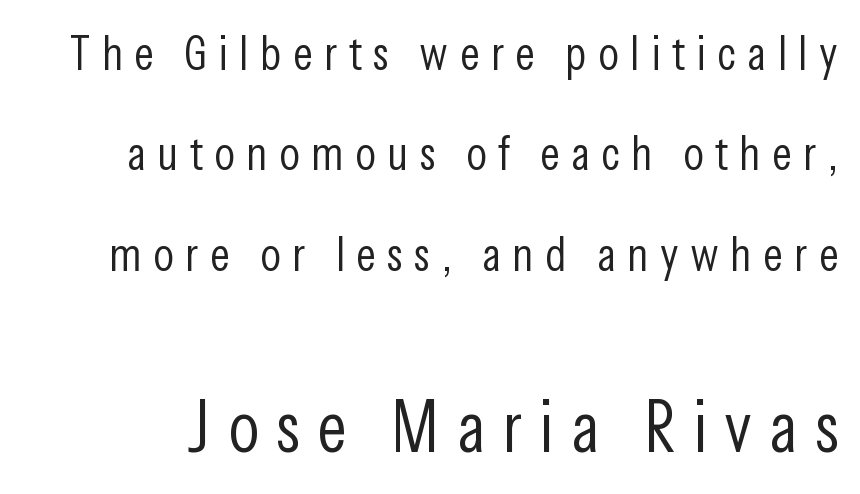
{"serif": "no", "italic": "no", "bold": "no", "weight": "light", "width": "condensed", "stroke_contrast": "low", "x_height": "medium", "monospaced": "no", "underline": "no", "line_spacing": "loose", "line_spacing_ratio": 2.09, "letter_spacing": "wide", "letter_spacing_em": 0.24, "larger_block": "second", "size_ratio": 1.5, "glyph_px": 72}
